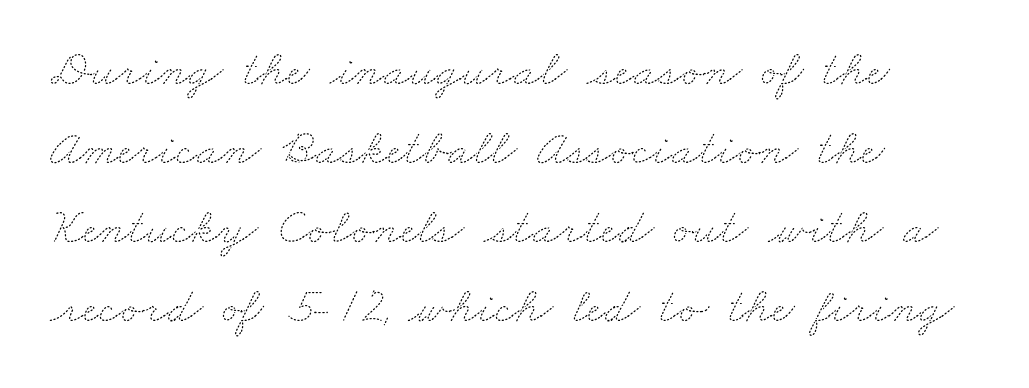
Q: Is the text bold? A: No.
Q: Is the text underlined? A: No.
Q: How is the paragraph aligned? A: Left-aligned.
Q: Is the spacing between letters normal or unusually wide? A: Normal.
Q: Is the spacing between lines tight, normal or loose? A: Normal.
Q: Width (condensed, normal, or wide)? A: Wide.
Q: Stroke contrast? A: Medium.
Q: x-height? A: Small.
Q: Monospaced? A: No.
